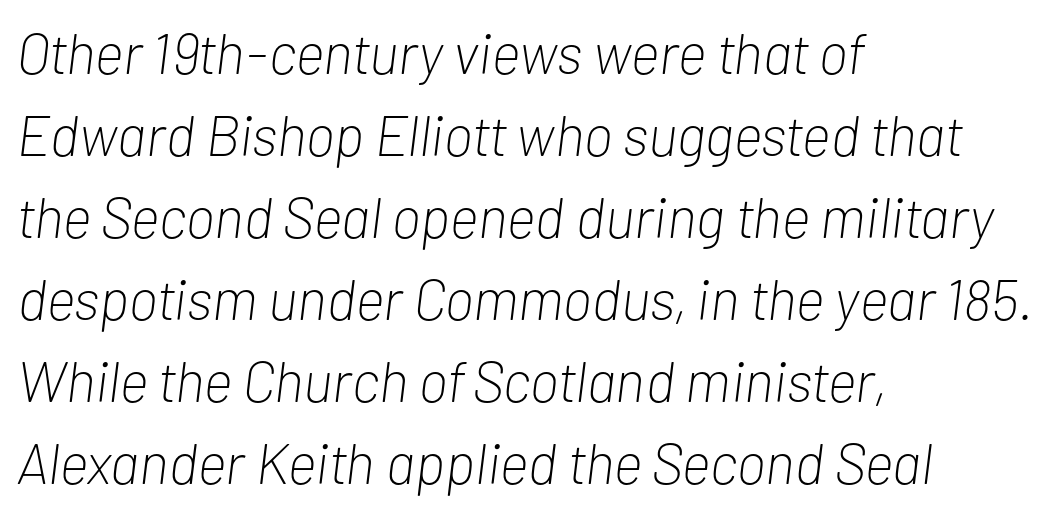
The image shows 57 px light, condensed type, italic (leaning right); set left-aligned, normal line spacing (1.44x), normal letter spacing, not underlined; low stroke contrast and a medium x-height.
